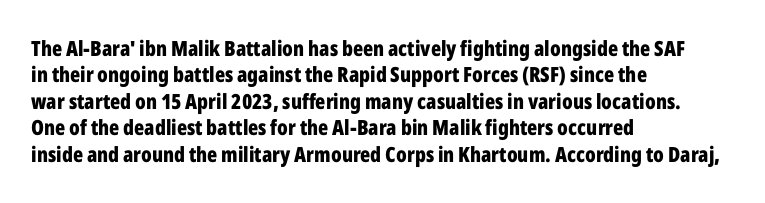
The image shows 21 px bold type, upright; set left-aligned, normal line spacing (1.26x), normal letter spacing, not underlined.
